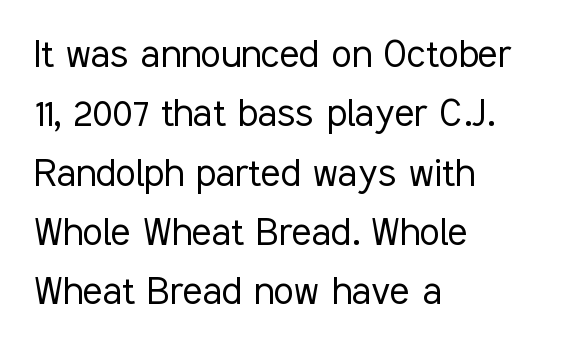
{"serif": "no", "italic": "no", "bold": "no", "weight": "light", "width": "condensed", "stroke_contrast": "low", "x_height": "medium", "monospaced": "no", "underline": "no", "align": "left", "line_spacing": "normal", "line_spacing_ratio": 1.29, "letter_spacing": "normal", "letter_spacing_em": 0.0, "glyph_px": 46}
